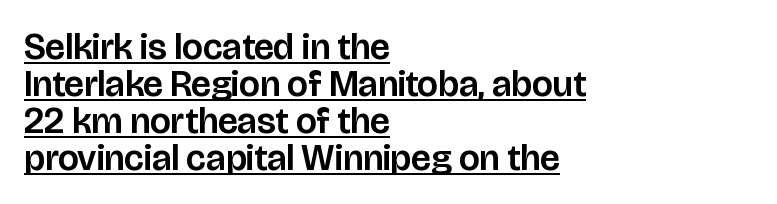
This is underlined copy, the kind a proofreader might mark for attention. Interline gaps are noticeably narrow in this sample. The glyphs in this specimen are sans serif. Between one letter and the next there's only the usual sliver of space. Do the characters align in a grid? No, the font is proportional.
